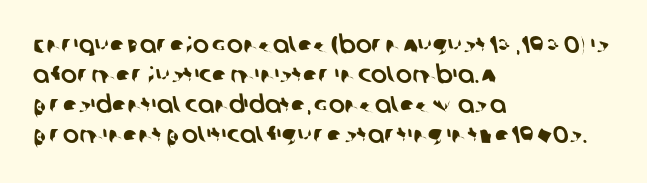
Q: Is the text underlined? A: No.
Q: How is the paragraph aligned? A: Left-aligned.
Q: Is the spacing between letters normal or unusually wide? A: Normal.
Q: Is the spacing between lines tight, normal or loose? A: Normal.
